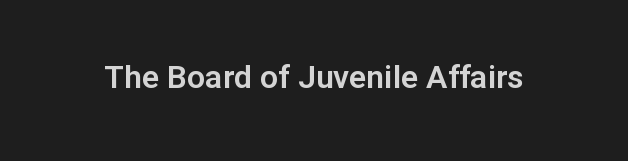
{"serif": "no", "italic": "no", "width": "normal", "stroke_contrast": "low", "x_height": "medium", "monospaced": "no", "underline": "no", "letter_spacing": "normal", "letter_spacing_em": 0.0, "glyph_px": 32}
